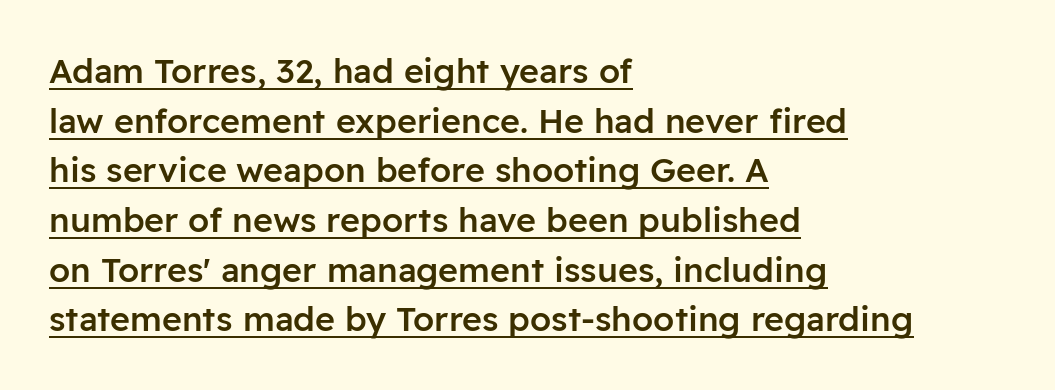
Q: Is the text bold? A: Semi-bold.
Q: Is the text italic (slanted)? A: No, it is upright.
Q: Is the typeface a serif or a sans-serif typeface? A: Sans-serif.
Q: Is the text underlined? A: Yes.
Q: How is the paragraph aligned? A: Left-aligned.
Q: Is the spacing between letters normal or unusually wide? A: Normal.
Q: Is the spacing between lines tight, normal or loose? A: Normal.
Q: Width (condensed, normal, or wide)? A: Normal.
Q: Stroke contrast? A: Low.
Q: x-height? A: Medium.
Q: Monospaced? A: No.
